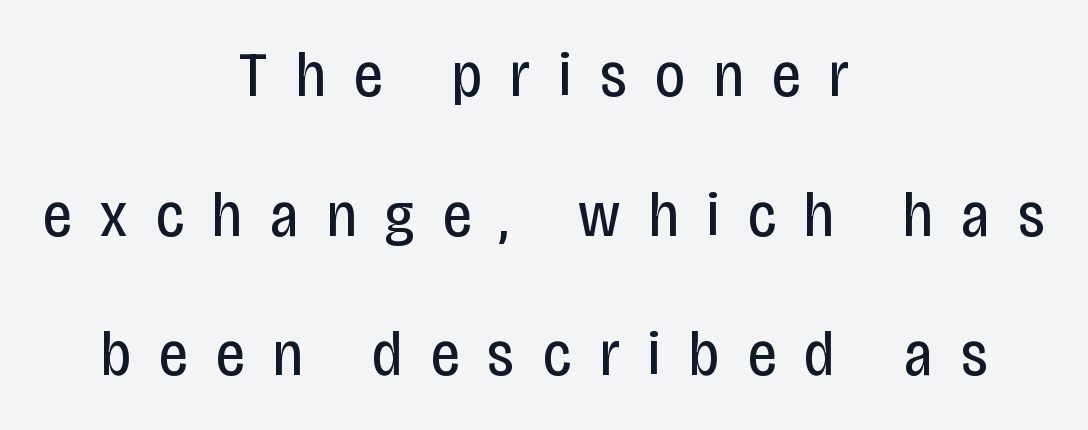
Q: Is the text bold? A: No.
Q: Is the text italic (slanted)? A: No, it is upright.
Q: Is the typeface a serif or a sans-serif typeface? A: Sans-serif.
Q: Is the text underlined? A: No.
Q: How is the paragraph aligned? A: Centered.
Q: Is the spacing between letters normal or unusually wide? A: Unusually wide.
Q: Is the spacing between lines tight, normal or loose? A: Loose.
Q: Width (condensed, normal, or wide)? A: Condensed.
Q: Stroke contrast? A: Low.
Q: x-height? A: Large.
Q: Monospaced? A: No.
